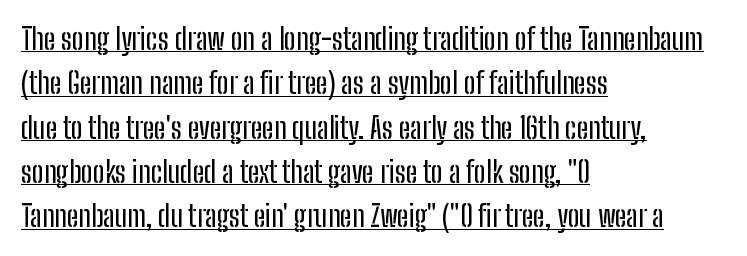
The paragraph shown leans on its left margin. The type family on display is of the sans-serif kind. Whoever set this chose a conventional vertical rhythm. The lettering is marked with a stroke running underneath it. You can tell it's not italic because the verticals are truly vertical.
